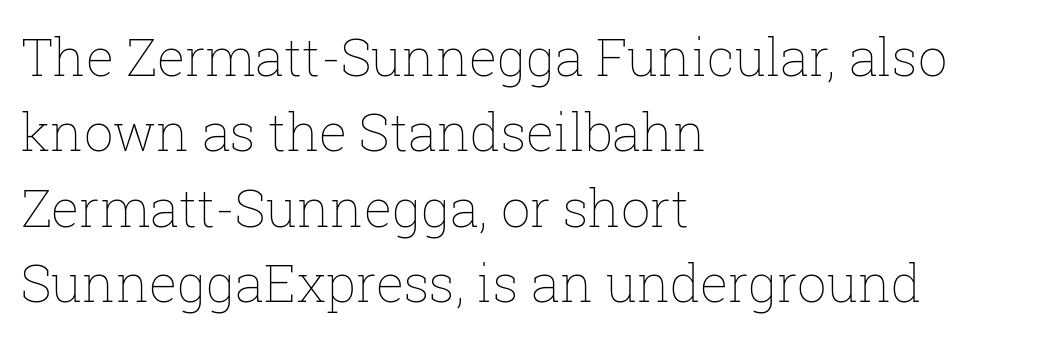
The image shows 52 px thin type, upright; set left-aligned, normal line spacing (1.45x), normal letter spacing, not underlined; low stroke contrast and a medium x-height.
